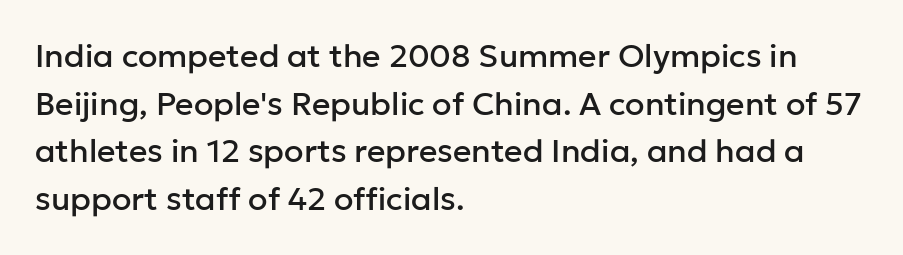
Ascenders rise straight up at ninety degrees. Horizontally, the lines are justified to the leading edge only. Interline gaps are of average width in this sample. Rule under the text: the space is simply empty. Nothing sits at the stroke ends, so this counts as sans-serif.
